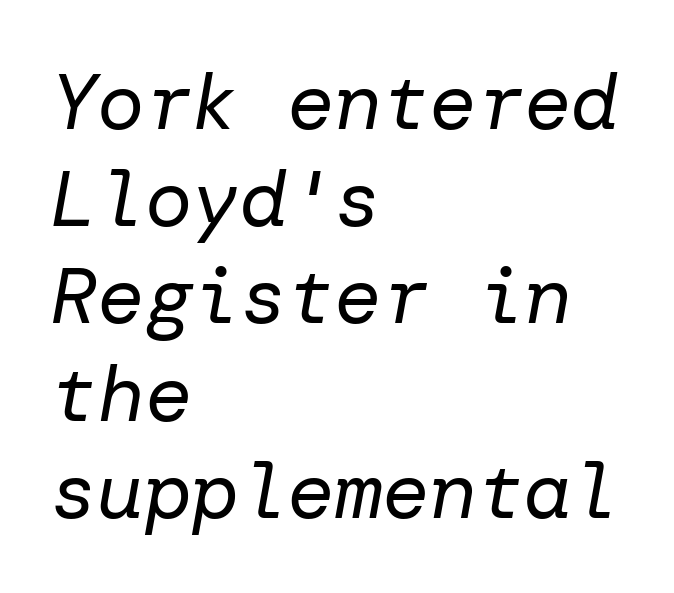
{"italic": "yes", "lean": "right", "slant_degrees": 10, "bold": "no", "weight": "regular", "width": "normal", "stroke_contrast": "low", "x_height": "medium", "underline": "no", "align": "left", "line_spacing_ratio": 1.23, "letter_spacing": "normal", "letter_spacing_em": 0.0, "glyph_px": 79}
